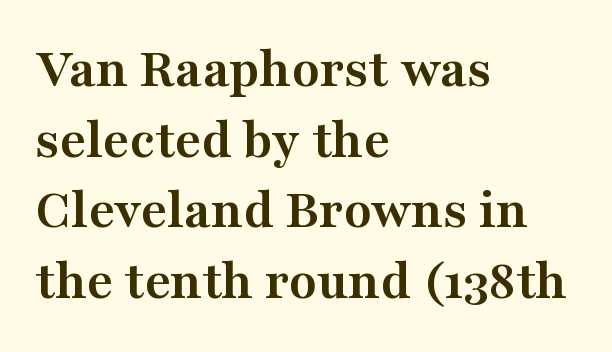
The image shows 57 px semibold, wide serif type, upright; set left-aligned, line spacing 1.24x, normal letter spacing, not underlined; medium stroke contrast and a medium x-height.
